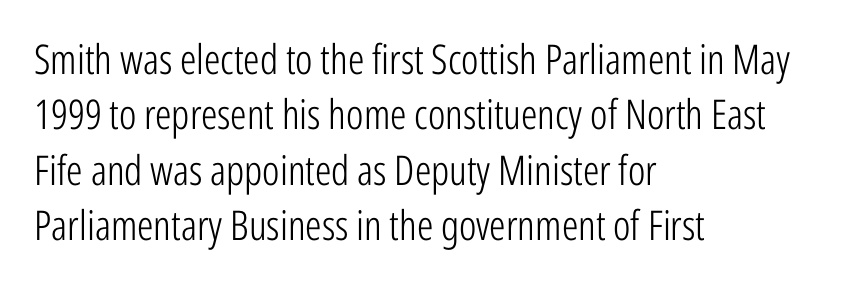
The image shows 41 px light, condensed sans-serif type, upright; set left-aligned, normal line spacing (1.35x), normal letter spacing, not underlined; low stroke contrast and a medium x-height.
